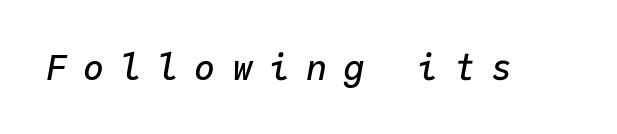
{"italic": "yes", "lean": "right", "slant_degrees": 9, "bold": "semi", "weight": "semibold", "width": "normal", "stroke_contrast": "low", "x_height": "medium", "monospaced": "yes", "underline": "no", "letter_spacing": "wide", "letter_spacing_em": 0.46, "glyph_px": 35}
